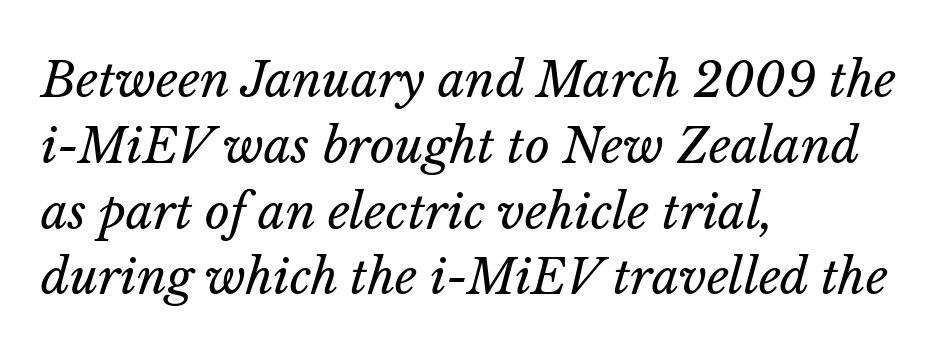
{"italic": "yes", "lean": "right", "slant_degrees": 14, "bold": "no", "weight": "regular", "width": "normal", "stroke_contrast": "low", "x_height": "medium", "monospaced": "no", "underline": "no", "align": "left", "line_spacing": "normal", "line_spacing_ratio": 1.37, "letter_spacing": "normal", "letter_spacing_em": 0.0, "glyph_px": 48}
